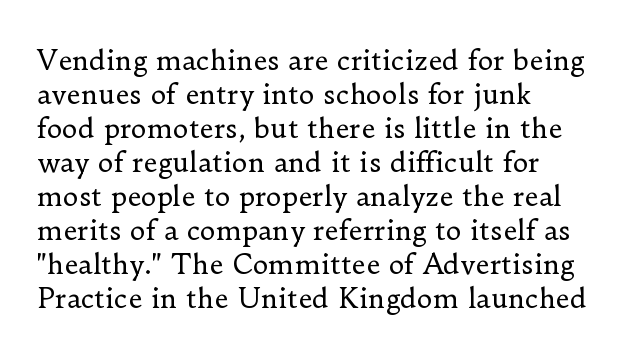
Q: Is the text bold? A: No.
Q: Is the text italic (slanted)? A: No, it is upright.
Q: Is the text underlined? A: No.
Q: How is the paragraph aligned? A: Left-aligned.
Q: Is the spacing between letters normal or unusually wide? A: Normal.
Q: Is the spacing between lines tight, normal or loose? A: Normal.
